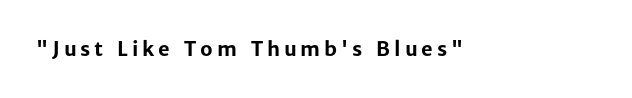
The type sits square on the baseline with zero lean. Lines of text with bare space underneath. Does the weight exceed regular? Yes, all the way to bold.
